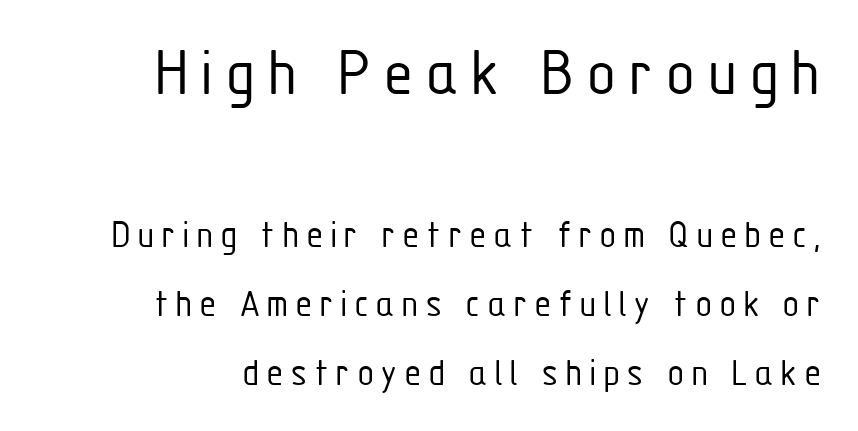
Larger block? The one above; the one below is distinctly smaller. Heft: none added — not bold. No word sits above an underline. Notice how the stems are strictly vertical — no italics here. Unlike a traditional serif, this face leaves its strokes unadorned. The passage shown is typed in a proportional face where columns would drift.
